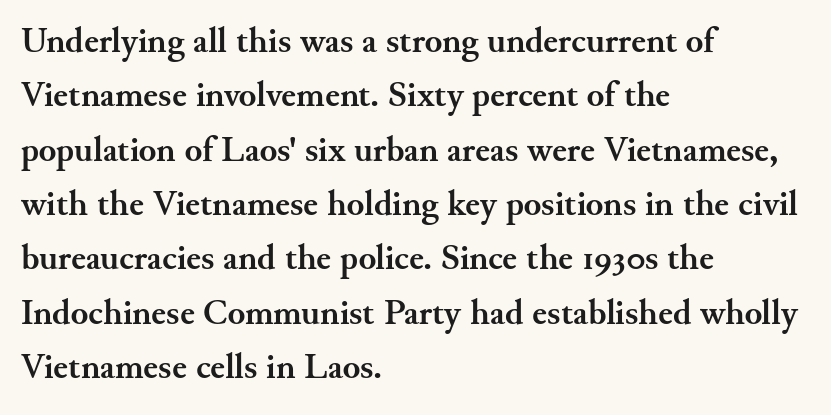
Compared with a centered layout, this one pins lines to the left instead. The font family rendered here belongs to the serif group. Vertically, the passage feels balanced, rows spaced as you'd expect. The typography opts for an upright posture over an oblique one.
